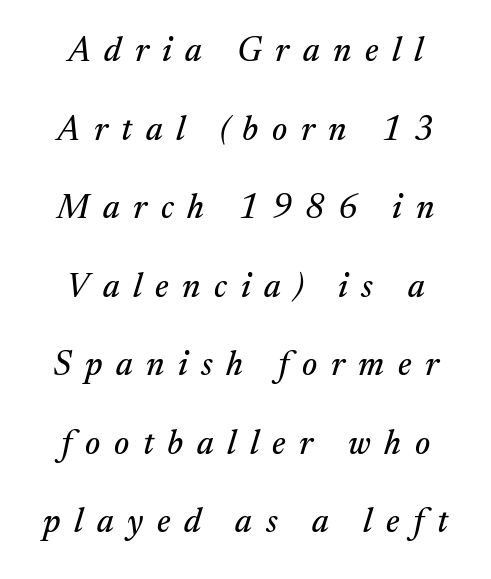
Spacing verdict: proportional, widths tailored to each character. Every character sits at an angle, as italics do. In terms of letterspacing, this is a distinctly airy, spread setting. In terms of letterform style, serifs are clearly present.
